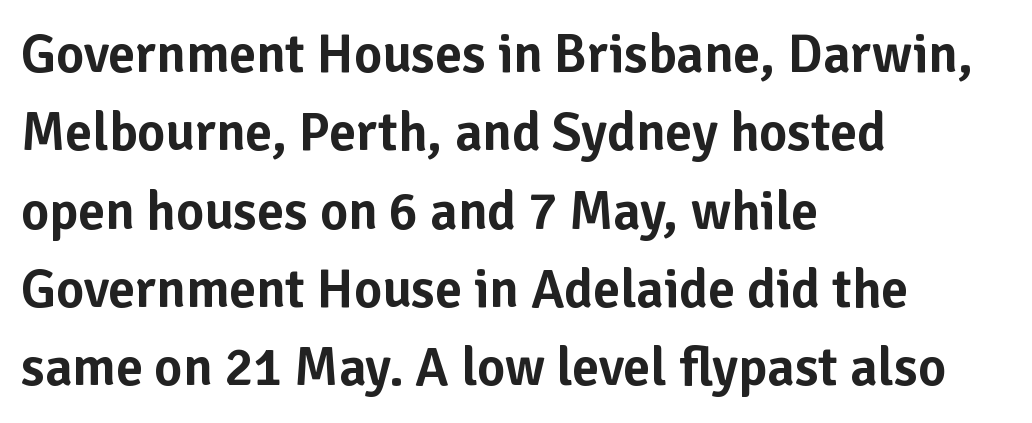
Q: Is the text italic (slanted)? A: No, it is upright.
Q: Is the typeface a serif or a sans-serif typeface? A: Sans-serif.
Q: Is the text underlined? A: No.
Q: How is the paragraph aligned? A: Left-aligned.
Q: Is the spacing between letters normal or unusually wide? A: Normal.
Q: Is the spacing between lines tight, normal or loose? A: Normal.
Q: Width (condensed, normal, or wide)? A: Normal.
Q: Stroke contrast? A: Low.
Q: x-height? A: Medium.
Q: Monospaced? A: No.
